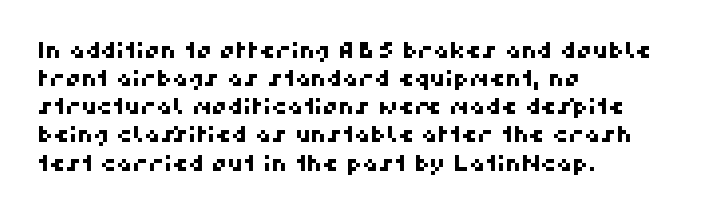
The lines sit at an ordinary, default distance from one another. Alignment: flush left. The tracking reads as untouched default to a designer's eye. The area under the type is left untouched.
